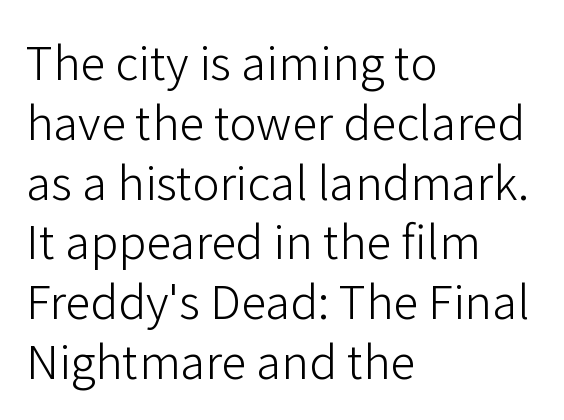
This rendering features lettering with no underline. The block of text has a typical density, with ordinary space between rows. You could call the tracking neutral — neither tight nor loose. The typesetter chose a ragged-right arrangement here. This reads as an unemphasized weight, regular at the heaviest.
